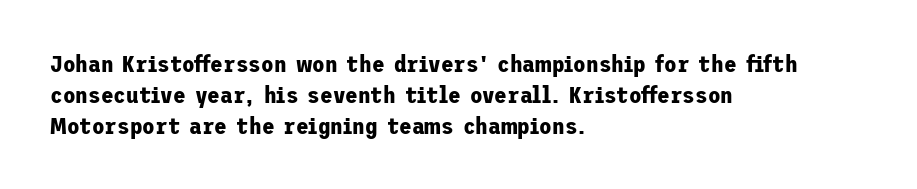
Q: Is the text bold? A: Yes.
Q: Is the text italic (slanted)? A: No, it is upright.
Q: Is the text underlined? A: No.
Q: How is the paragraph aligned? A: Left-aligned.
Q: Is the spacing between letters normal or unusually wide? A: Normal.
Q: Is the spacing between lines tight, normal or loose? A: Normal.
